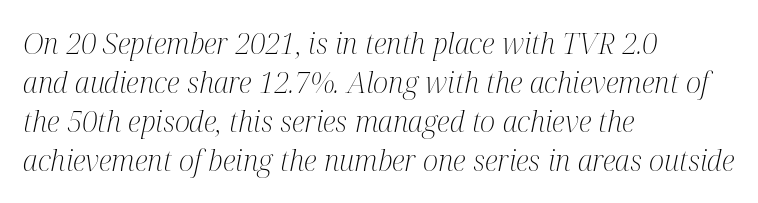
{"serif": "yes", "italic": "yes", "lean": "right", "slant_degrees": 12, "bold": "no", "weight": "light", "width": "condensed", "stroke_contrast": "medium", "x_height": "medium", "monospaced": "no", "underline": "no", "align": "left", "line_spacing": "normal", "line_spacing_ratio": 1.34, "letter_spacing": "normal", "letter_spacing_em": 0.0, "glyph_px": 29}
